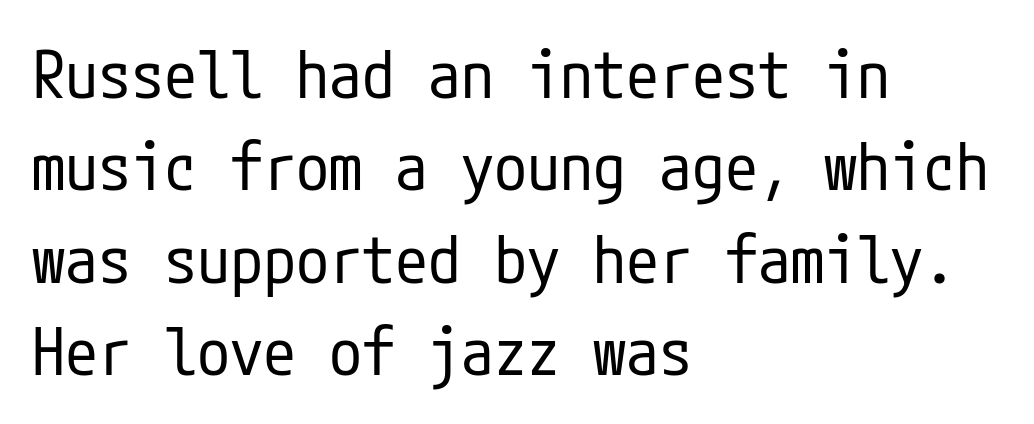
{"serif": "no", "italic": "no", "bold": "no", "weight": "regular", "width": "condensed", "stroke_contrast": "low", "x_height": "medium", "underline": "no", "align": "left", "line_spacing": "normal", "line_spacing_ratio": 1.4, "letter_spacing": "normal", "letter_spacing_em": 0.0, "glyph_px": 66}
